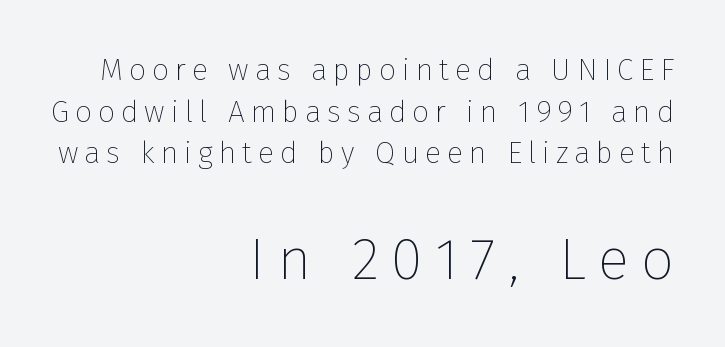
The image shows 59 px thin sans-serif type, upright; set right-aligned, normal line spacing (1.39x), unusually wide letter spacing (+0.2 em), not underlined; the second (bottom) block is 1.97x larger; low stroke contrast and a medium x-height.
